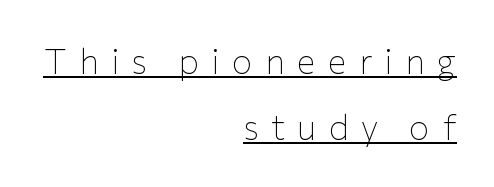
The image shows 35 px thin sans-serif type, upright; set right-aligned, line spacing 1.89x, unusually wide letter spacing (+0.35 em), underlined; low stroke contrast and a medium x-height.
